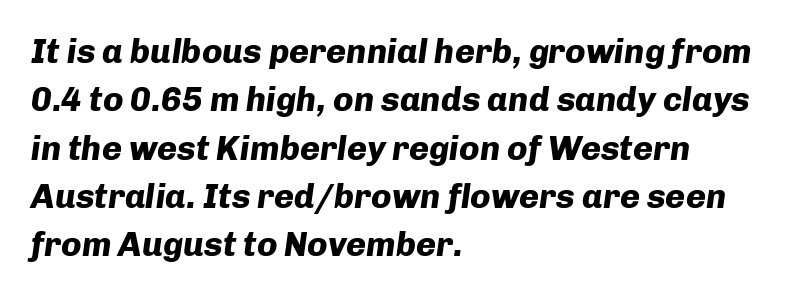
Q: Is the text bold? A: Yes.
Q: Is the text italic (slanted)? A: Yes, it leans right by about 8 degrees.
Q: Is the text underlined? A: No.
Q: How is the paragraph aligned? A: Left-aligned.
Q: Is the spacing between letters normal or unusually wide? A: Normal.
Q: Is the spacing between lines tight, normal or loose? A: Normal.
Q: Width (condensed, normal, or wide)? A: Normal.
Q: Stroke contrast? A: Low.
Q: x-height? A: Medium.
Q: Monospaced? A: No.
